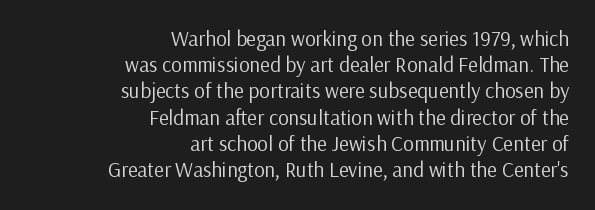
{"italic": "no", "bold": "no", "underline": "no", "align": "right", "line_spacing": "normal", "line_spacing_ratio": 1.25, "letter_spacing": "normal", "letter_spacing_em": 0.0, "glyph_px": 21}
